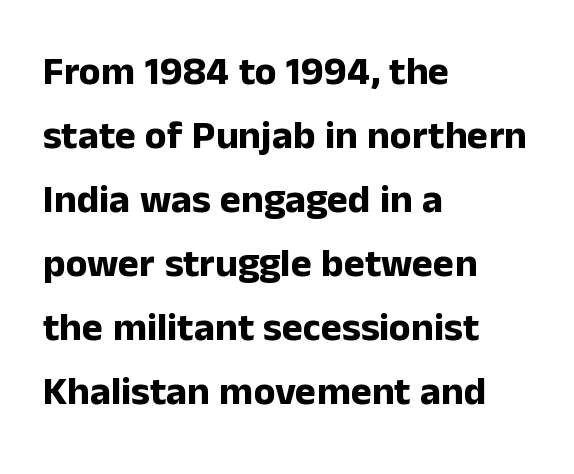
All the whitespace from short lines collects on the right. Tracking value appears to be zero — textbook default spacing. Heavy-handed strokes throughout: this text is bold. The letters stand upright; this is a roman face.
